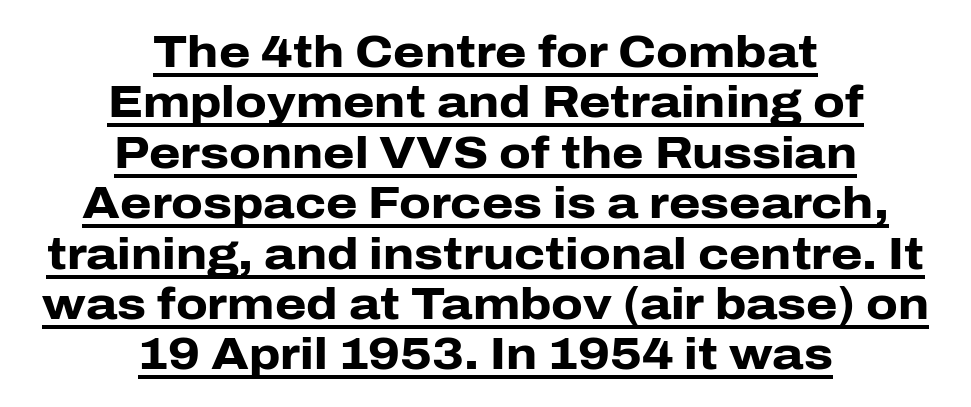
Q: Is the text bold? A: Yes.
Q: Is the text italic (slanted)? A: No, it is upright.
Q: Is the typeface a serif or a sans-serif typeface? A: Sans-serif.
Q: Is the text underlined? A: Yes.
Q: How is the paragraph aligned? A: Centered.
Q: Is the spacing between letters normal or unusually wide? A: Normal.
Q: Is the spacing between lines tight, normal or loose? A: Tight.
Q: Width (condensed, normal, or wide)? A: Normal.
Q: Stroke contrast? A: Low.
Q: x-height? A: Medium.
Q: Monospaced? A: No.
